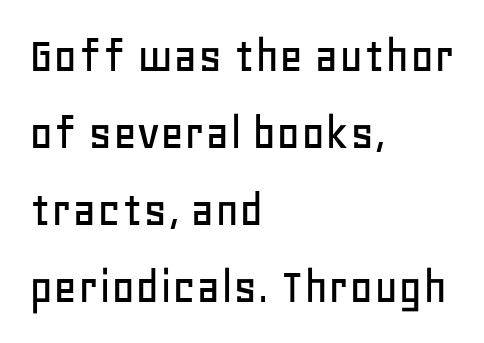
{"serif": "no", "italic": "no", "width": "normal", "stroke_contrast": "low", "x_height": "large", "monospaced": "no", "underline": "no", "align": "left", "line_spacing": "normal", "line_spacing_ratio": 1.48, "letter_spacing": "normal", "letter_spacing_em": 0.0, "glyph_px": 52}
